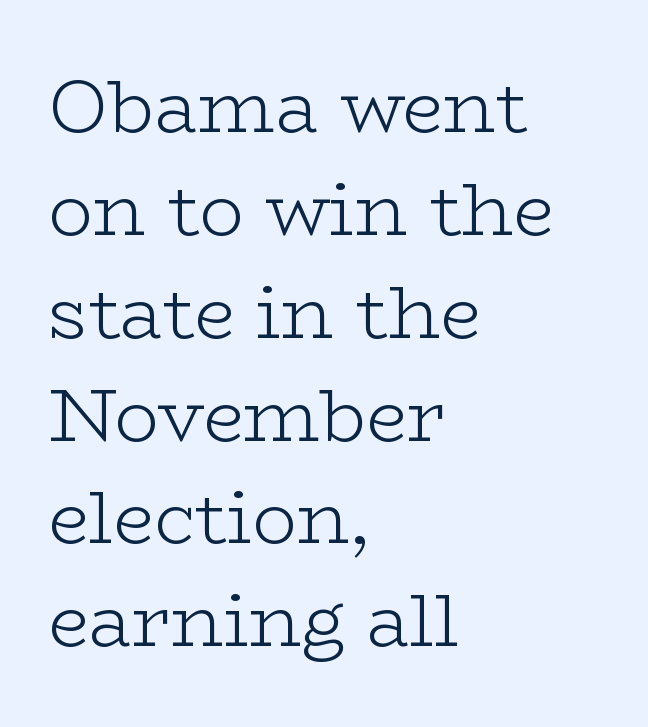
{"serif": "yes", "italic": "no", "bold": "no", "weight": "light", "width": "wide", "stroke_contrast": "low", "x_height": "medium", "monospaced": "no", "underline": "no", "align": "left", "line_spacing": "normal", "line_spacing_ratio": 1.39, "letter_spacing": "normal", "letter_spacing_em": 0.0, "glyph_px": 74}
